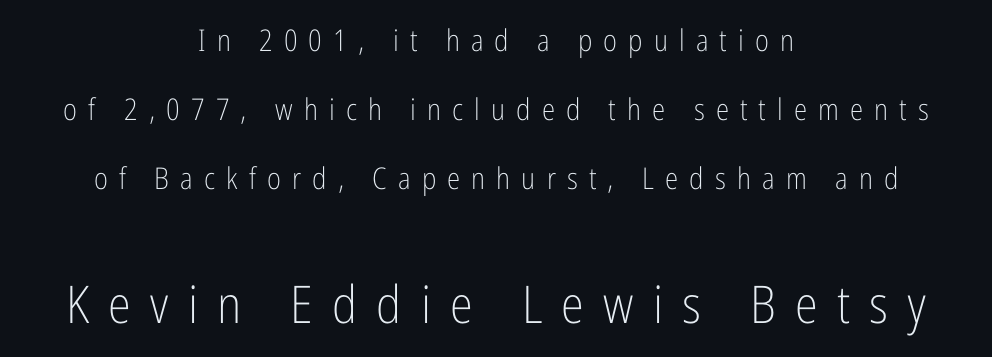
{"serif": "no", "italic": "no", "bold": "no", "weight": "light", "width": "condensed", "stroke_contrast": "low", "x_height": "medium", "monospaced": "no", "underline": "no", "align": "center", "line_spacing": "loose", "line_spacing_ratio": 2.3, "letter_spacing": "wide", "letter_spacing_em": 0.37, "larger_block": "second", "size_ratio": 1.73, "glyph_px": 52}
